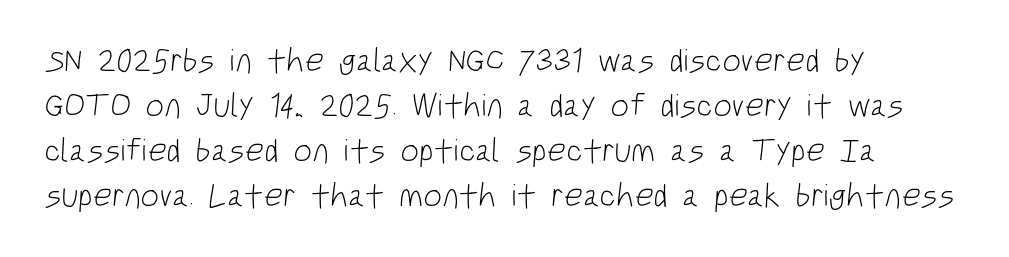
{"serif": "no", "bold": "no", "weight": "light", "width": "condensed", "stroke_contrast": "low", "x_height": "large", "monospaced": "no", "underline": "no", "align": "left", "line_spacing": "normal", "line_spacing_ratio": 1.36, "letter_spacing": "normal", "letter_spacing_em": 0.0, "glyph_px": 33}
